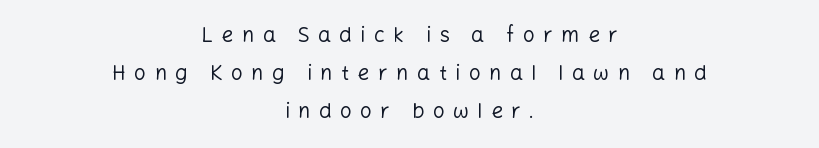
Short and long lines alike share a common midpoint. Posture: vertical. The strip under each line holds only bare page. Letter spacing: wide. Compared with a typical body face, this is equally light or lighter still.
